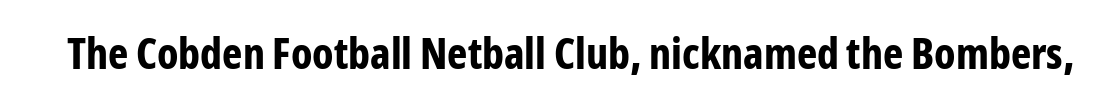
{"serif": "no", "italic": "no", "bold": "yes", "weight": "bold", "width": "condensed", "stroke_contrast": "low", "x_height": "medium", "monospaced": "no", "underline": "no", "letter_spacing": "normal", "letter_spacing_em": 0.0, "glyph_px": 43}
